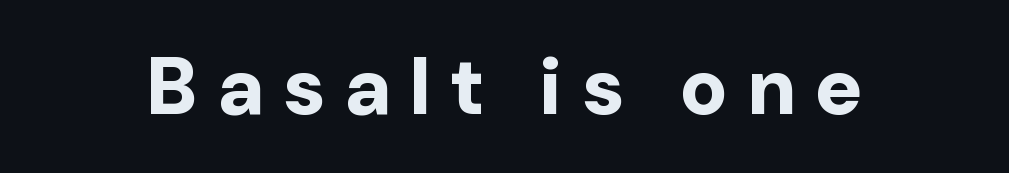
Q: Is the text bold? A: Yes.
Q: Is the text italic (slanted)? A: No, it is upright.
Q: Is the typeface a serif or a sans-serif typeface? A: Sans-serif.
Q: Is the text underlined? A: No.
Q: Is the spacing between letters normal or unusually wide? A: Unusually wide.
Q: Width (condensed, normal, or wide)? A: Normal.
Q: Stroke contrast? A: Low.
Q: x-height? A: Medium.
Q: Monospaced? A: No.
